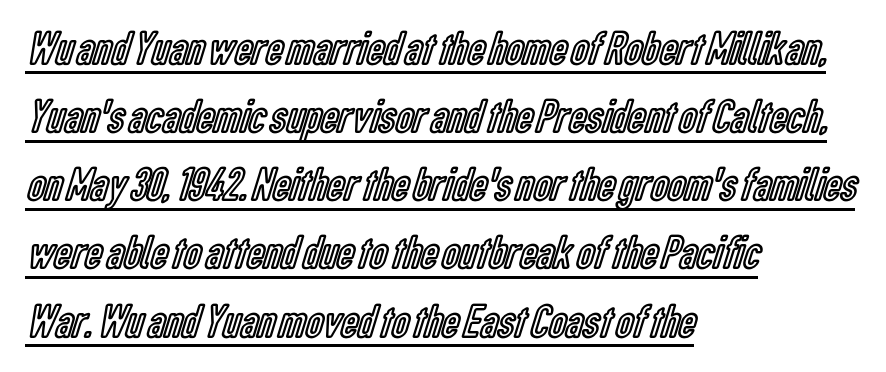
{"width": "condensed", "x_height": "medium", "monospaced": "no", "underline": "yes", "align": "left", "line_spacing": "normal", "line_spacing_ratio": 1.42, "letter_spacing": "normal", "letter_spacing_em": 0.0, "glyph_px": 48}
